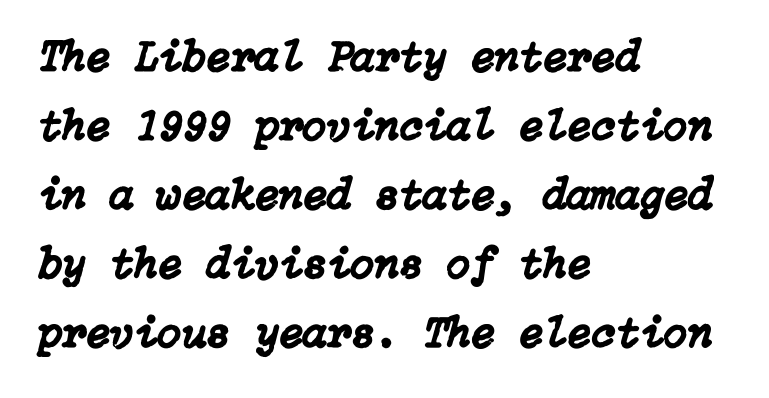
{"italic": "yes", "lean": "right", "slant_degrees": 15, "width": "normal", "stroke_contrast": "low", "x_height": "medium", "underline": "no", "align": "left", "line_spacing": "normal", "line_spacing_ratio": 1.57, "letter_spacing": "normal", "letter_spacing_em": 0.0, "glyph_px": 44}
